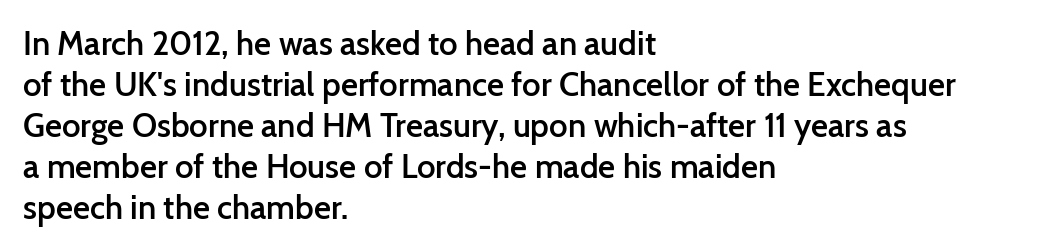
Q: Is the text bold? A: Semi-bold.
Q: Is the text italic (slanted)? A: No, it is upright.
Q: Is the typeface a serif or a sans-serif typeface? A: Sans-serif.
Q: Is the text underlined? A: No.
Q: How is the paragraph aligned? A: Left-aligned.
Q: Is the spacing between letters normal or unusually wide? A: Normal.
Q: Width (condensed, normal, or wide)? A: Normal.
Q: Stroke contrast? A: Low.
Q: x-height? A: Medium.
Q: Monospaced? A: No.
